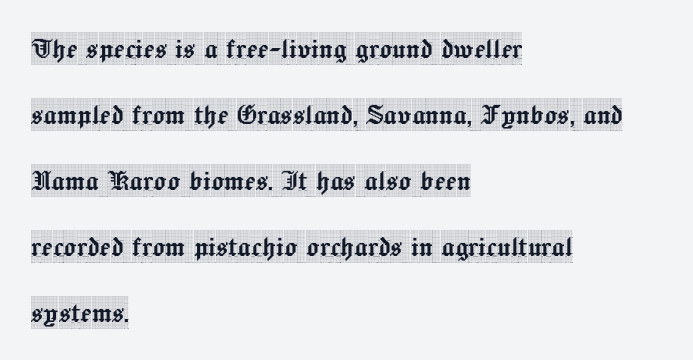
The specimen reads as upright at a glance. Only glyphs here, with clear space below each row. The tracking reads as untouched default to a designer's eye. Serifs: yes, visible at the terminals of the letterforms.
